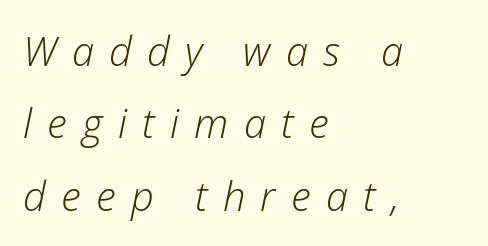
{"italic": "yes", "lean": "right", "slant_degrees": 12, "bold": "no", "weight": "light", "width": "normal", "stroke_contrast": "low", "x_height": "medium", "monospaced": "no", "underline": "no", "align": "left", "line_spacing_ratio": 1.81, "letter_spacing": "wide", "letter_spacing_em": 0.38, "glyph_px": 40}
